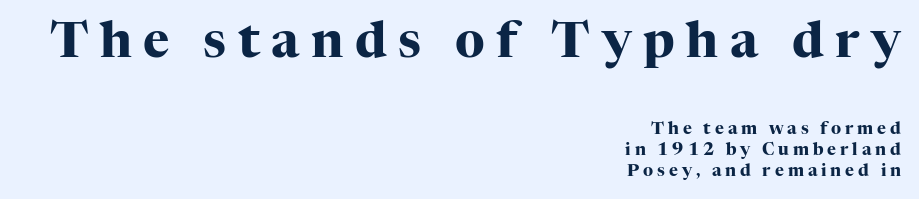
{"serif": "yes", "italic": "no", "bold": "yes", "weight": "heavy", "width": "normal", "stroke_contrast": "high", "x_height": "medium", "monospaced": "no", "underline": "no", "align": "right", "line_spacing_ratio": 1.24, "letter_spacing": "wide", "letter_spacing_em": 0.23, "larger_block": "first", "size_ratio": 2.94, "glyph_px": 50}
